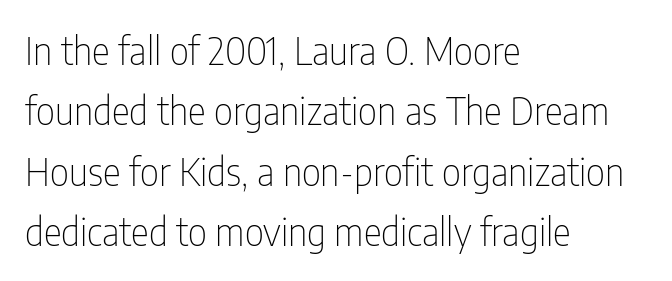
{"serif": "no", "italic": "no", "bold": "no", "weight": "thin", "width": "condensed", "stroke_contrast": "low", "x_height": "medium", "monospaced": "no", "underline": "no", "align": "left", "line_spacing": "normal", "line_spacing_ratio": 1.59, "letter_spacing": "normal", "letter_spacing_em": 0.0, "glyph_px": 38}
